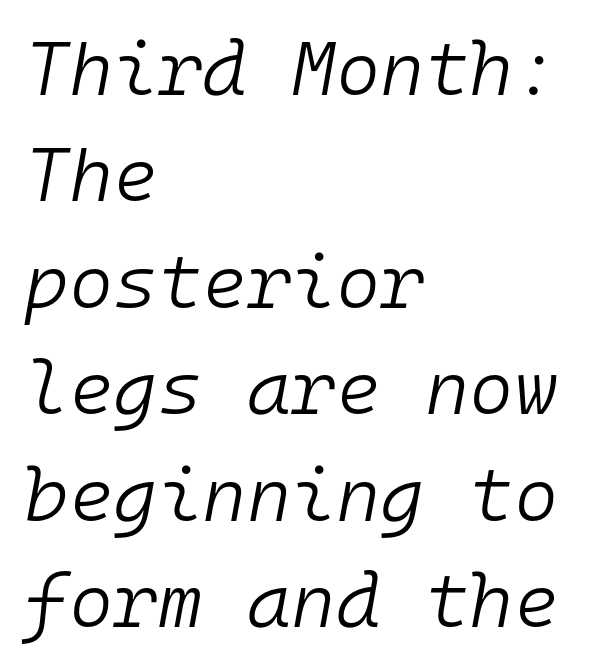
{"italic": "yes", "lean": "right", "slant_degrees": 10, "bold": "no", "weight": "light", "width": "normal", "stroke_contrast": "low", "x_height": "medium", "monospaced": "yes", "underline": "no", "align": "left", "line_spacing": "normal", "line_spacing_ratio": 1.4, "letter_spacing": "normal", "letter_spacing_em": 0.0, "glyph_px": 76}
